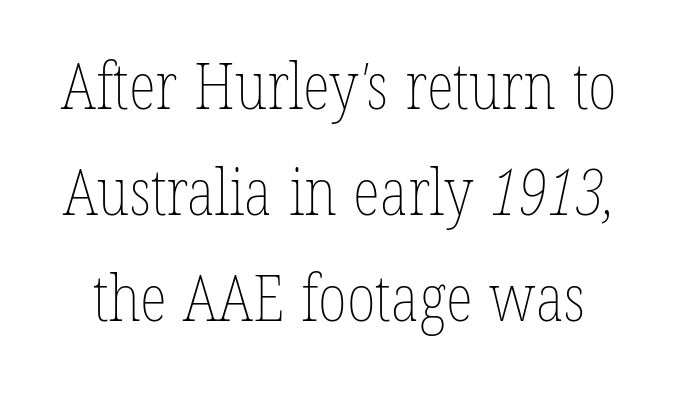
Characters follow at the spacing the type designer built in. Weight: regular or lighter. Vertical spacing — default. The space beneath each line is pristine and unruled. Looks like regular typesetting: each glyph gets only the width it needs.
